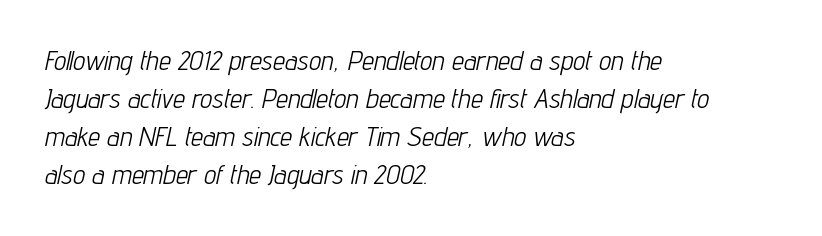
{"italic": "yes", "lean": "right", "slant_degrees": 12, "bold": "no", "underline": "no", "align": "left", "line_spacing": "normal", "line_spacing_ratio": 1.41, "letter_spacing": "normal", "letter_spacing_em": 0.0, "glyph_px": 27}
